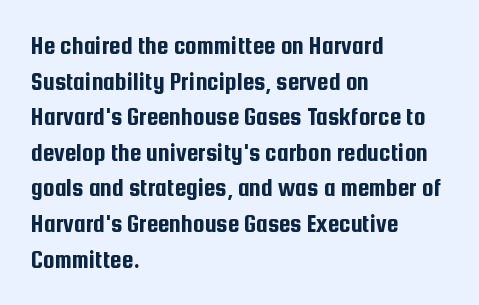
Q: Is the text italic (slanted)? A: No, it is upright.
Q: Is the text underlined? A: No.
Q: How is the paragraph aligned? A: Left-aligned.
Q: Is the spacing between letters normal or unusually wide? A: Normal.
Q: Is the spacing between lines tight, normal or loose? A: Normal.
